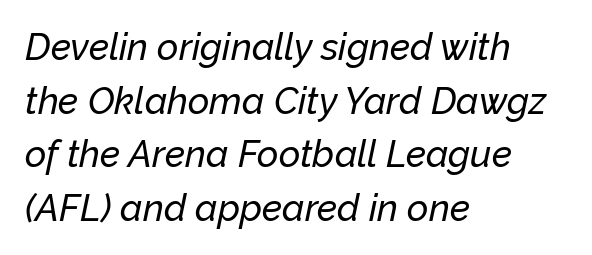
Q: Is the text italic (slanted)? A: Yes, it leans right by about 12 degrees.
Q: Is the text underlined? A: No.
Q: How is the paragraph aligned? A: Left-aligned.
Q: Is the spacing between letters normal or unusually wide? A: Normal.
Q: Is the spacing between lines tight, normal or loose? A: Normal.
Q: Width (condensed, normal, or wide)? A: Normal.
Q: Stroke contrast? A: Low.
Q: x-height? A: Medium.
Q: Monospaced? A: No.
